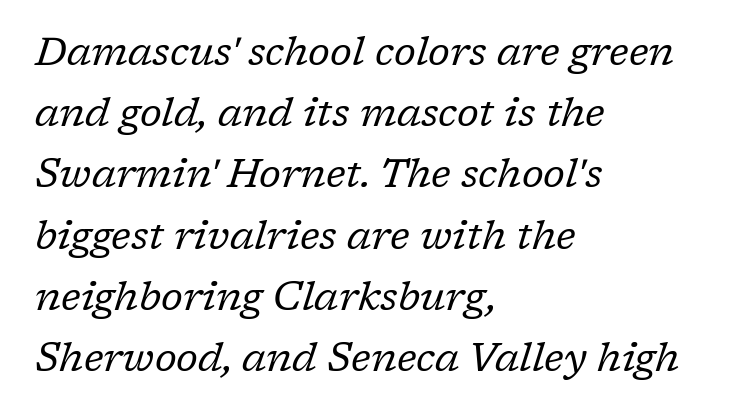
Examine the stroke ends and you'll spot serifs. In terms of posture, this sample is oblique. Beneath every word, the page is bare. The rag falls on the right side of this text block. Do the characters align in a grid? No, the font is proportional.
